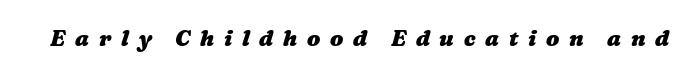
The image shows 22 px bold type; set unusually wide letter spacing (+0.44 em), not underlined.
